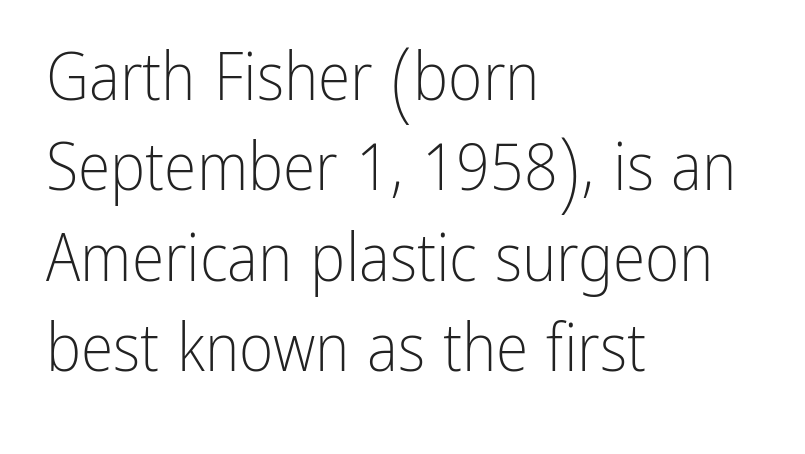
No heavy texture on the line: the type isn't bold. Baseline-to-baseline distance is the conventional proportion of letter height. Horizontally, the lines are justified to the leading edge only. Look at the tracking — it's just the regular setting, nothing added. Do the characters align in a grid? No, the font is proportional.
